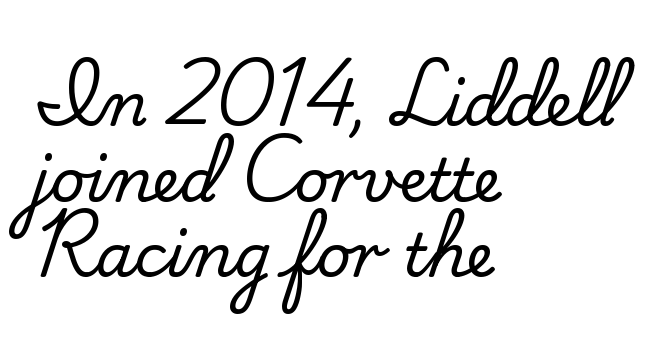
The image shows 60 px serif type; set left-aligned, normal line spacing (1.26x), normal letter spacing, not underlined; low stroke contrast and a small x-height.
